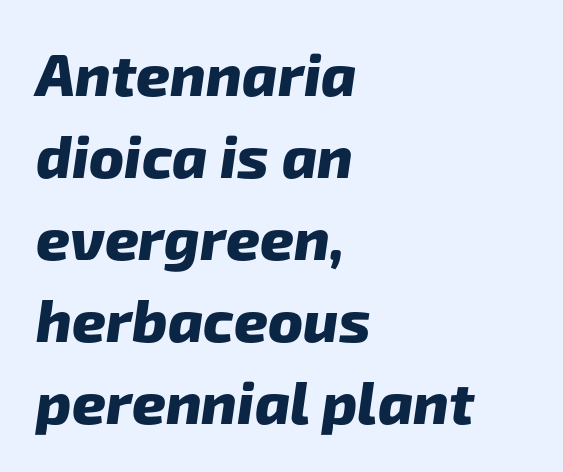
{"serif": "no", "bold": "yes", "weight": "heavy", "width": "normal", "stroke_contrast": "low", "x_height": "medium", "monospaced": "no", "underline": "no", "align": "left", "line_spacing": "normal", "line_spacing_ratio": 1.39, "letter_spacing": "normal", "letter_spacing_em": 0.0, "glyph_px": 59}
